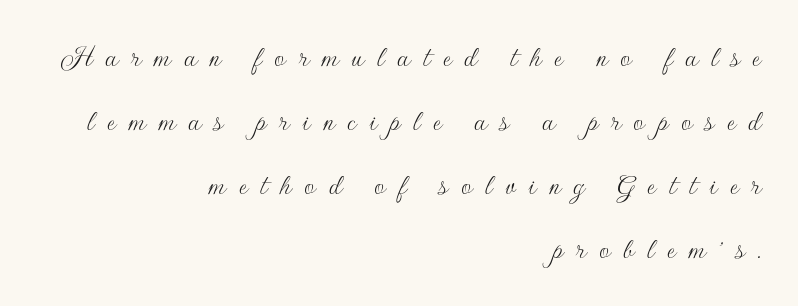
Q: Is the text bold? A: No.
Q: Is the text italic (slanted)? A: Yes.
Q: Is the typeface a serif or a sans-serif typeface? A: Sans-serif.
Q: Is the text underlined? A: No.
Q: How is the paragraph aligned? A: Right-aligned.
Q: Is the spacing between letters normal or unusually wide? A: Unusually wide.
Q: Is the spacing between lines tight, normal or loose? A: Loose.
Q: Width (condensed, normal, or wide)? A: Normal.
Q: Stroke contrast? A: Low.
Q: x-height? A: Small.
Q: Monospaced? A: No.
